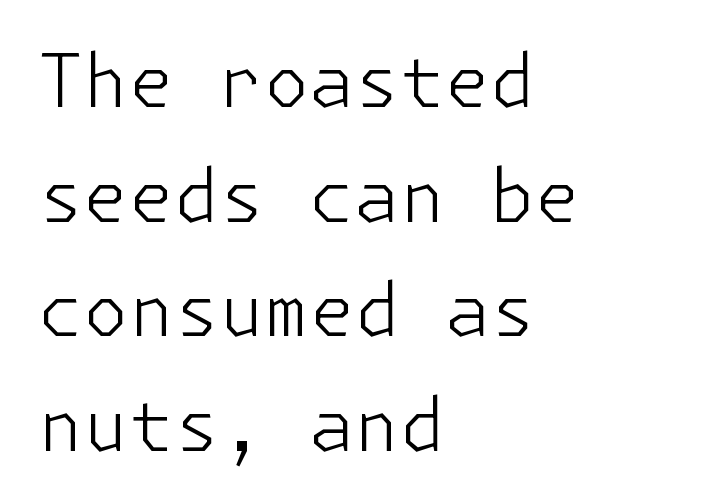
{"serif": "no", "italic": "no", "bold": "no", "weight": "light", "width": "normal", "stroke_contrast": "low", "x_height": "medium", "underline": "no", "align": "left", "line_spacing": "normal", "line_spacing_ratio": 1.57, "letter_spacing": "normal", "letter_spacing_em": 0.0, "glyph_px": 73}
